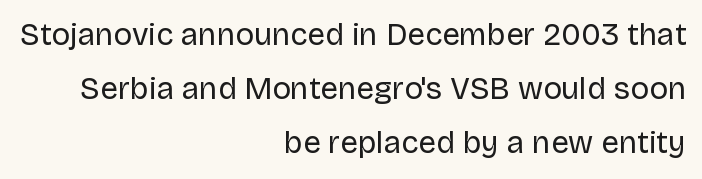
Vertical stems look standard width or narrower in stroke. Each letter's strokes conclude bluntly, with no projecting serifs. Here the glyphs are tracked normally, forming tight word shapes. Check under the words: just untouched page. These lines are rendered in a variable-pitch font.
